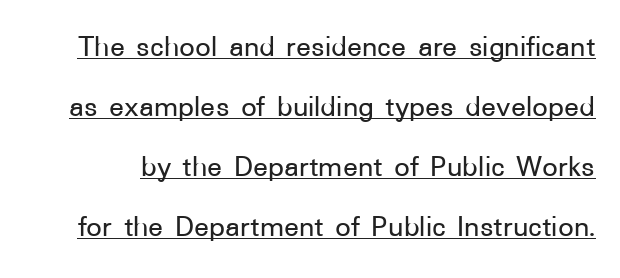
Is the letter spacing exaggerated? No — it looks like the ordinary default. Every character sits straight up, as roman type does. The rendering shows plain stroke endings on the letterforms — a sans-serif design. Students, observe the line beneath the letters — that is underlining. Vertically, the passage feels expansive, rows floating well apart. You could not count columns in this text — the font is proportionally spaced.
